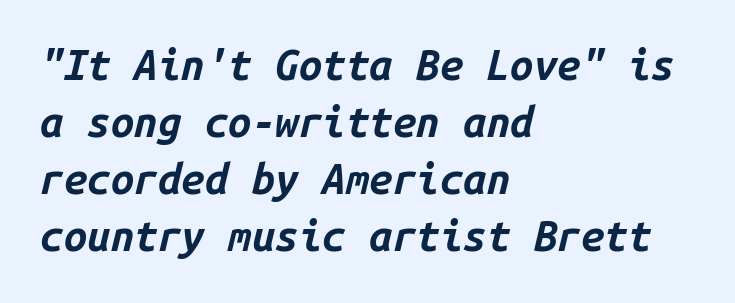
Students, observe: this is what conventionally led text looks like. A classic flush-left, rag-right setting is used for this passage. Pretty heavy lettering here — definitely bold. The gaps between neighbouring characters are ordinary and unremarkable.
